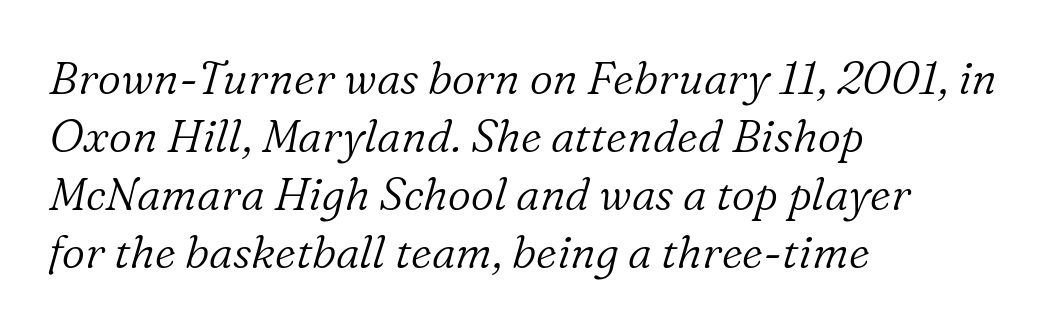
The image shows 45 px light serif type, italic (leaning right); set left-aligned, normal line spacing (1.29x), normal letter spacing, not underlined; low stroke contrast and a medium x-height.
